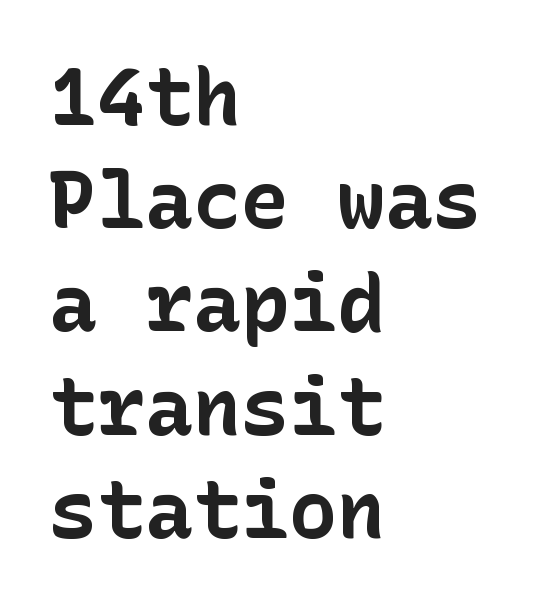
The image shows 80 px bold sans-serif type, upright; set left-aligned, normal line spacing (1.29x), normal letter spacing, not underlined; low stroke contrast and a medium x-height.
